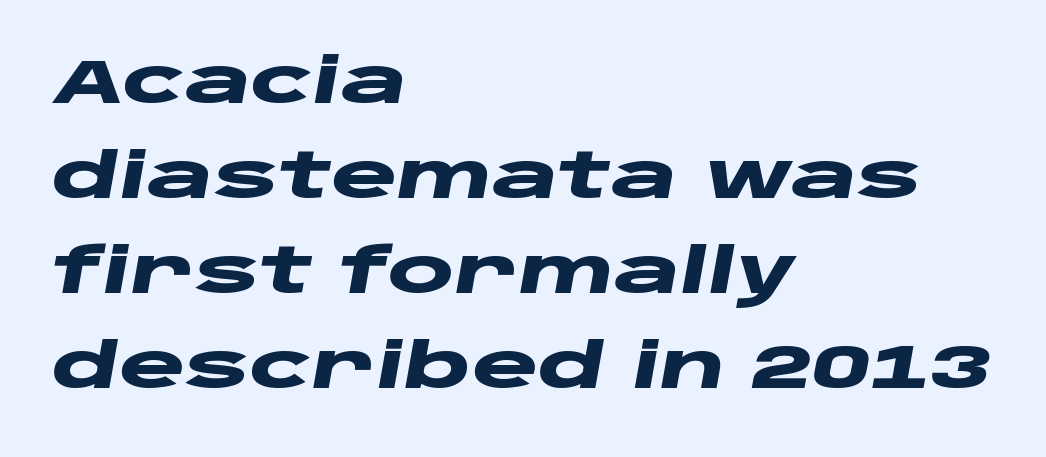
The image shows 63 px heavy, wide type, italic (leaning right); set left-aligned, normal line spacing (1.51x), normal letter spacing, not underlined; low stroke contrast and a large x-height.
